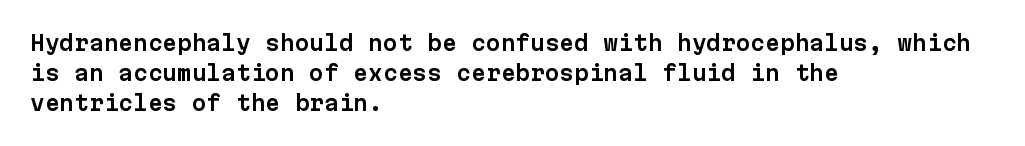
Q: Is the text italic (slanted)? A: No, it is upright.
Q: Is the text underlined? A: No.
Q: How is the paragraph aligned? A: Left-aligned.
Q: Is the spacing between letters normal or unusually wide? A: Normal.
Q: Is the spacing between lines tight, normal or loose? A: Normal.
